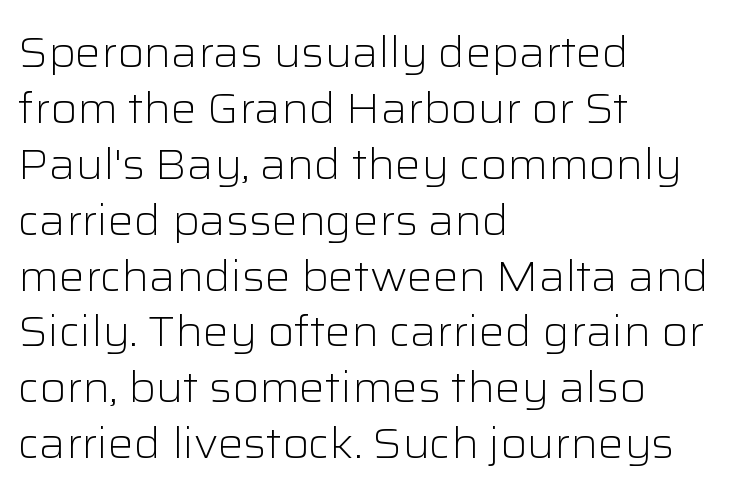
The image shows 43 px light sans-serif type, upright; set left-aligned, normal line spacing (1.3x), normal letter spacing, not underlined; low stroke contrast and a medium x-height.
